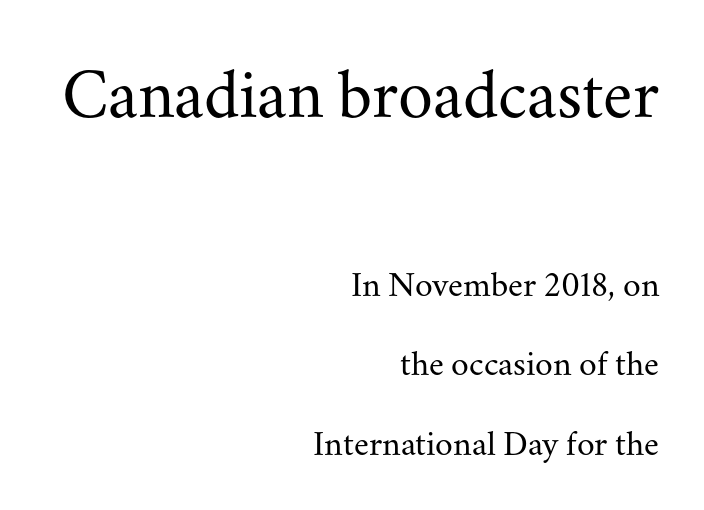
{"serif": "yes", "italic": "no", "bold": "no", "weight": "regular", "width": "normal", "stroke_contrast": "medium", "x_height": "small", "monospaced": "no", "underline": "no", "align": "right", "line_spacing": "loose", "line_spacing_ratio": 2.21, "letter_spacing": "normal", "letter_spacing_em": 0.0, "larger_block": "first", "size_ratio": 1.97, "glyph_px": 71}
